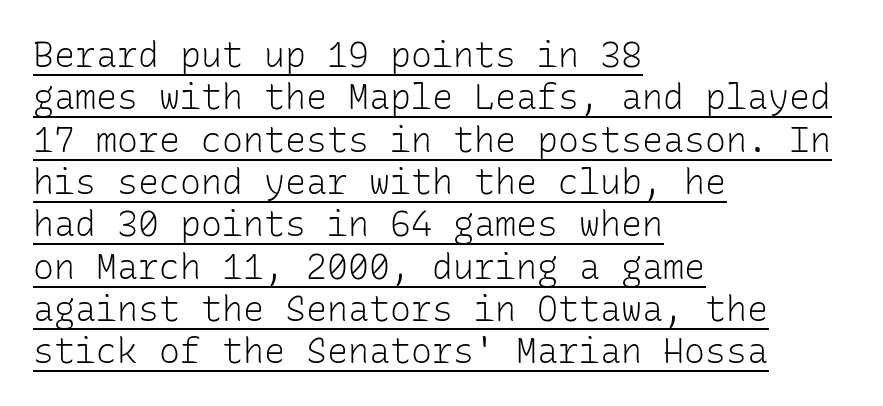
A roman cut, with each character standing at attention. A continuous stroke trails under the words, as in a hyperlink. Heft: none added — not bold. Between one letter and the next there's only the usual sliver of space.
